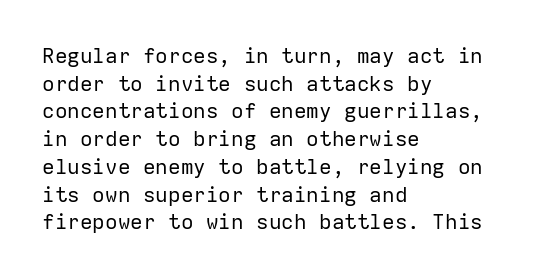
{"italic": "no", "bold": "no", "underline": "no", "align": "left", "line_spacing": "normal", "line_spacing_ratio": 1.32, "letter_spacing": "normal", "letter_spacing_em": 0.0, "glyph_px": 21}
